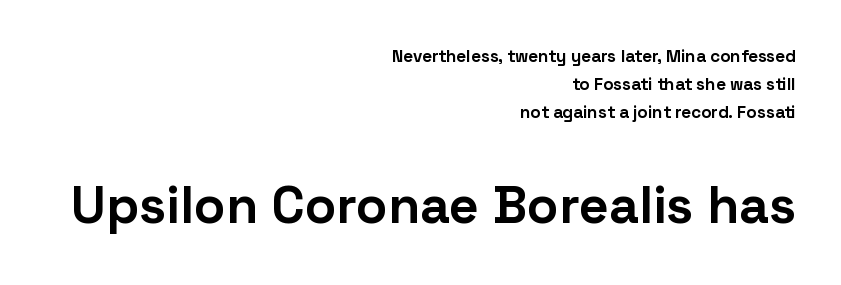
The image shows 52 px bold sans-serif type, upright; set right-aligned, normal line spacing (1.66x), normal letter spacing, not underlined; the second (bottom) block is 3.06x larger; low stroke contrast and a medium x-height.
